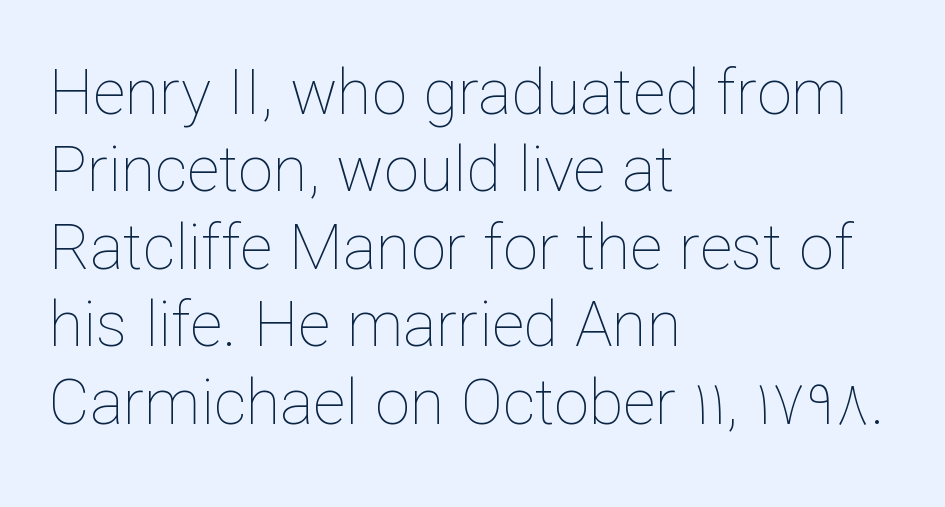
Q: Is the text bold? A: No.
Q: Is the text italic (slanted)? A: No, it is upright.
Q: Is the text underlined? A: No.
Q: How is the paragraph aligned? A: Left-aligned.
Q: Is the spacing between letters normal or unusually wide? A: Normal.
Q: Width (condensed, normal, or wide)? A: Normal.
Q: Stroke contrast? A: Low.
Q: x-height? A: Medium.
Q: Monospaced? A: No.
